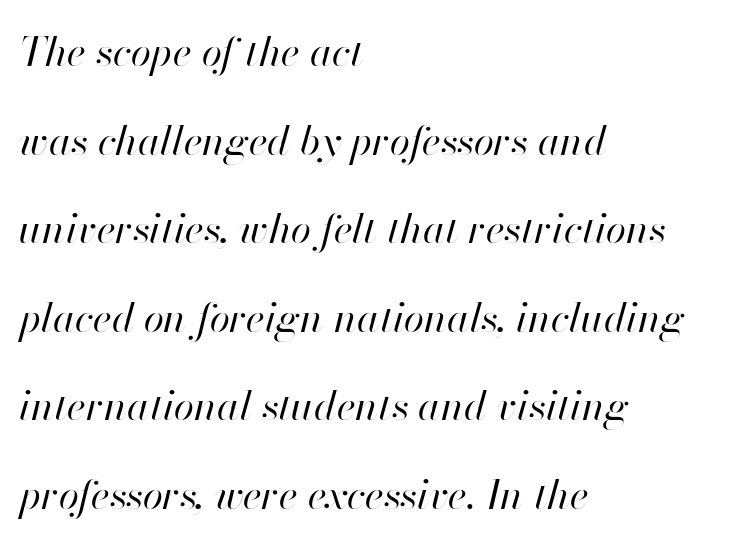
The image shows 41 px regular-weight type, italic (leaning right); set left-aligned, loose line spacing (2.16x), normal letter spacing, not underlined; high stroke contrast and a small x-height.
